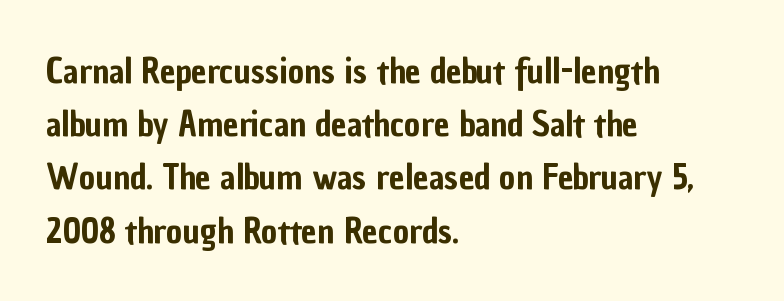
{"serif": "no", "italic": "no", "width": "condensed", "stroke_contrast": "low", "x_height": "medium", "monospaced": "no", "underline": "no", "align": "left", "line_spacing": "normal", "line_spacing_ratio": 1.52, "letter_spacing": "normal", "letter_spacing_em": 0.0, "glyph_px": 35}
